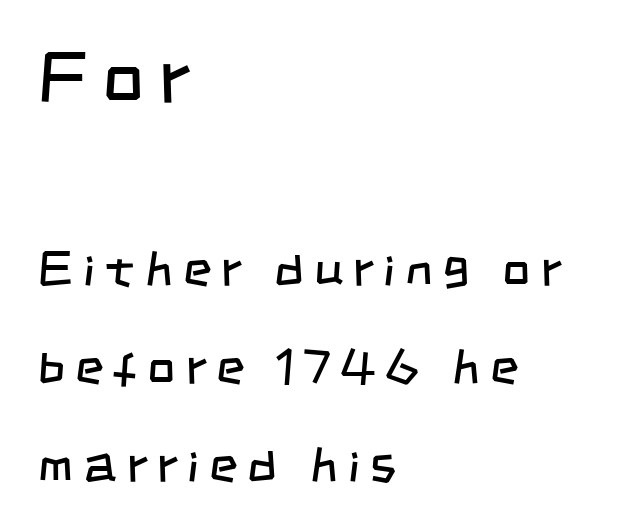
Weight: in the light-to-regular range. Stroke terminals: plain, sans-serif. Each word looks stretched out because of the extra space between its letters. How would I describe the line gaps? Wide and relaxed. Lines of text with bare space underneath. The designer gave the opening block more size than the closing block.
